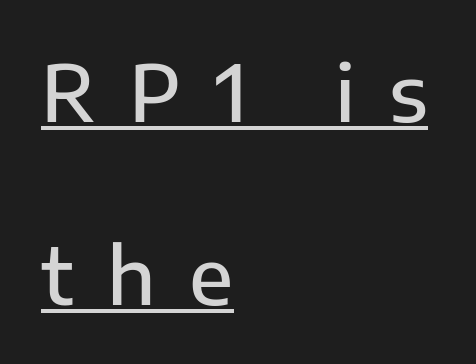
The image shows 78 px semibold sans-serif type, upright; set left-aligned, loose line spacing (2.34x), unusually wide letter spacing (+0.43 em), underlined; low stroke contrast and a medium x-height.
